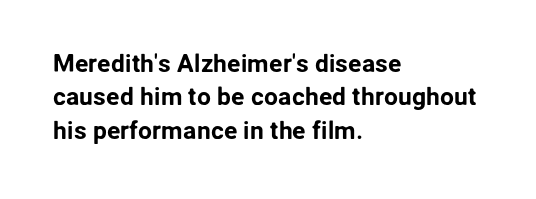
{"italic": "no", "underline": "no", "align": "left", "line_spacing": "normal", "line_spacing_ratio": 1.34, "letter_spacing": "normal", "letter_spacing_em": 0.0, "glyph_px": 25}
